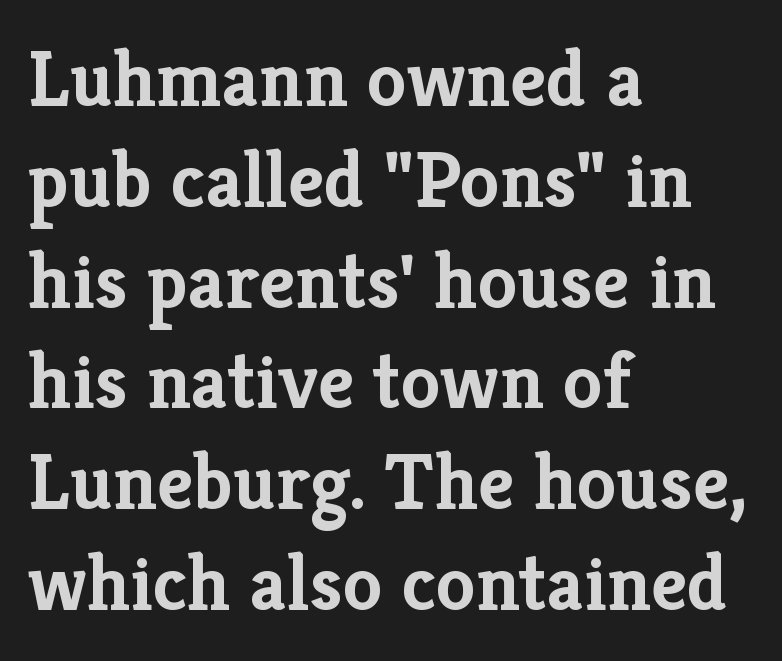
The typeface chosen for these lines features serifs. The characters look thick and weighty, a clear bold. A roman cut, with each character standing at attention. These lines keep a tight, regular rhythm from letter to letter.
